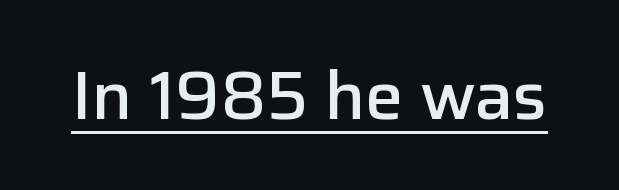
Q: Is the text bold? A: Semi-bold.
Q: Is the text italic (slanted)? A: No, it is upright.
Q: Is the typeface a serif or a sans-serif typeface? A: Sans-serif.
Q: Is the text underlined? A: Yes.
Q: Is the spacing between letters normal or unusually wide? A: Normal.
Q: Width (condensed, normal, or wide)? A: Normal.
Q: Stroke contrast? A: Low.
Q: x-height? A: Medium.
Q: Monospaced? A: No.
